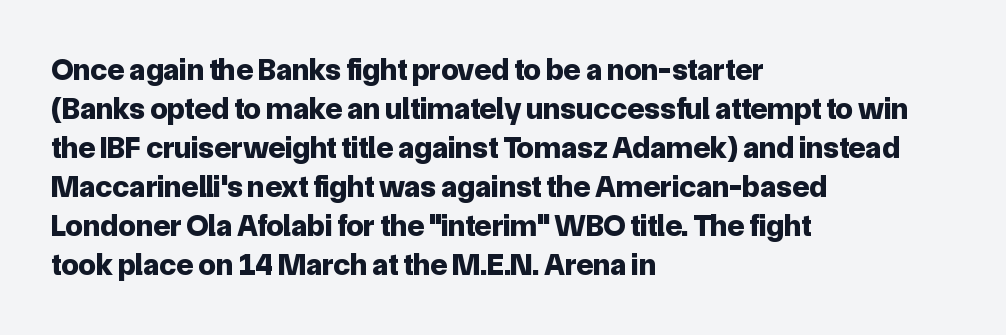
The image shows 31 px bold sans-serif type, upright; set left-aligned, normal line spacing (1.26x), normal letter spacing, not underlined; low stroke contrast and a medium x-height.
